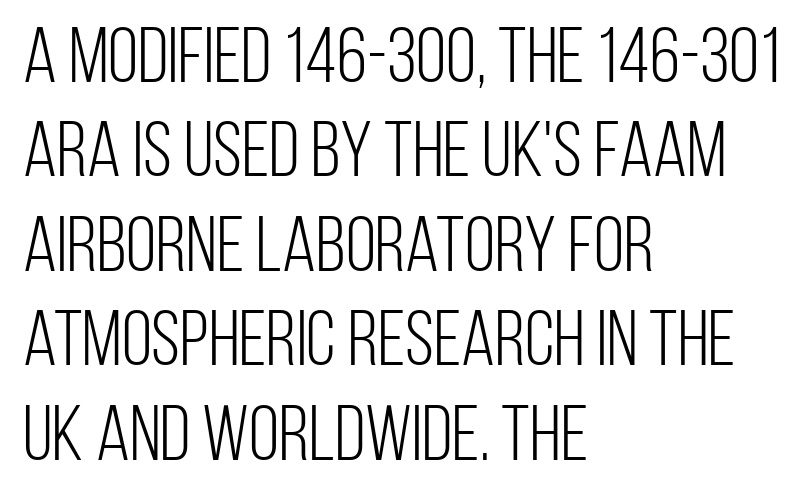
Q: Is the text bold? A: No.
Q: Is the text italic (slanted)? A: No, it is upright.
Q: Is the typeface a serif or a sans-serif typeface? A: Sans-serif.
Q: Is the text underlined? A: No.
Q: How is the paragraph aligned? A: Left-aligned.
Q: Is the spacing between letters normal or unusually wide? A: Normal.
Q: Width (condensed, normal, or wide)? A: Condensed.
Q: Stroke contrast? A: Low.
Q: x-height? A: Large.
Q: Monospaced? A: No.
